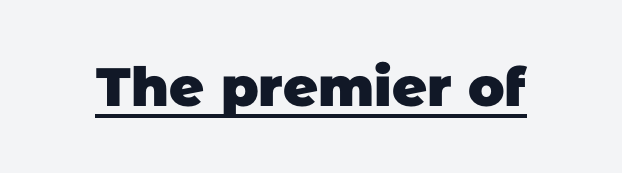
{"serif": "no", "bold": "yes", "weight": "heavy", "width": "normal", "stroke_contrast": "low", "x_height": "large", "monospaced": "no", "underline": "yes", "letter_spacing": "normal", "letter_spacing_em": 0.0, "glyph_px": 54}
